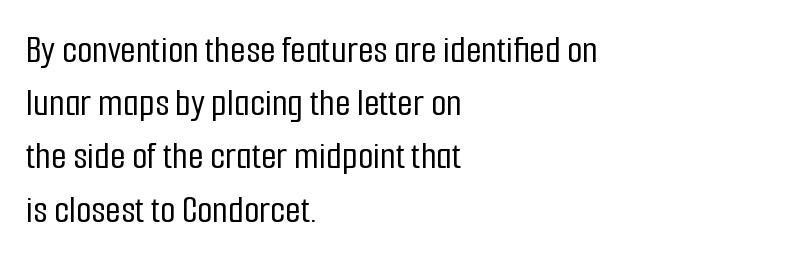
Q: Is the text italic (slanted)? A: No, it is upright.
Q: Is the typeface a serif or a sans-serif typeface? A: Sans-serif.
Q: Is the text underlined? A: No.
Q: How is the paragraph aligned? A: Left-aligned.
Q: Is the spacing between letters normal or unusually wide? A: Normal.
Q: Is the spacing between lines tight, normal or loose? A: Normal.
Q: Width (condensed, normal, or wide)? A: Condensed.
Q: Stroke contrast? A: Low.
Q: x-height? A: Medium.
Q: Monospaced? A: No.
